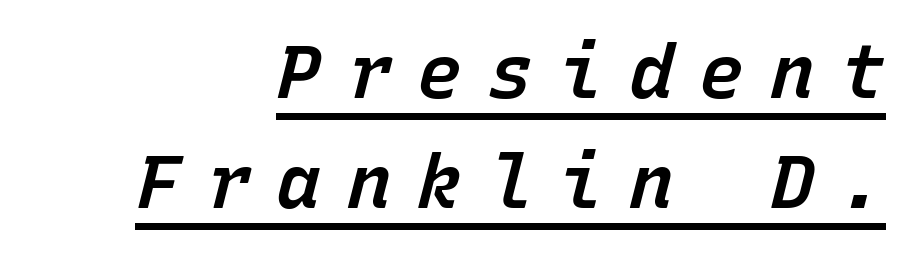
Baseline-to-baseline distance is the conventional proportion of letter height. Between one letter and the next there's a generous, obvious gap. This is the in-between weight designers call semibold or demi. Which margin do the lines hug? The right one — the left edge is uneven. You can see a thin bar hugging the bottom of the glyphs. This sample uses an oblique cut, with every glyph tilted off the vertical.
